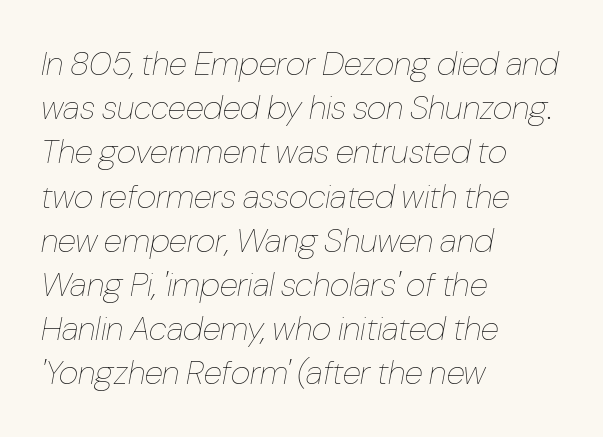
The image shows 34 px thin, condensed type, italic (leaning right); set left-aligned, normal line spacing (1.3x), normal letter spacing, not underlined; low stroke contrast and a medium x-height.
